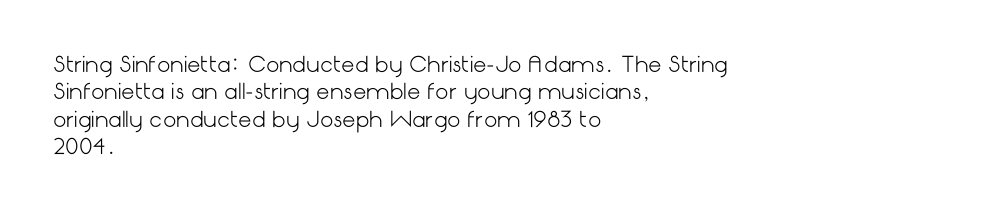
{"italic": "no", "bold": "no", "underline": "no", "align": "left", "line_spacing": "normal", "line_spacing_ratio": 1.3, "letter_spacing": "normal", "letter_spacing_em": 0.0, "glyph_px": 21}
